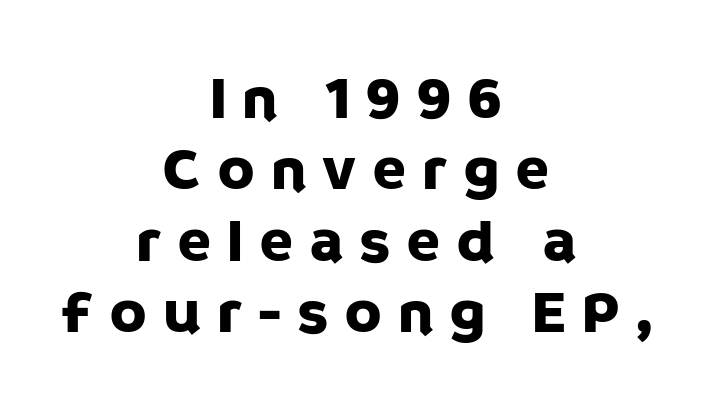
Any mark beneath the type? The region is blank. Observe the absence of serifs on each vertical stroke in this sample. Tightly led — the rows are bunched. These lines are centered, leaving both edges ragged. Italic: no, the glyphs are upright roman.
